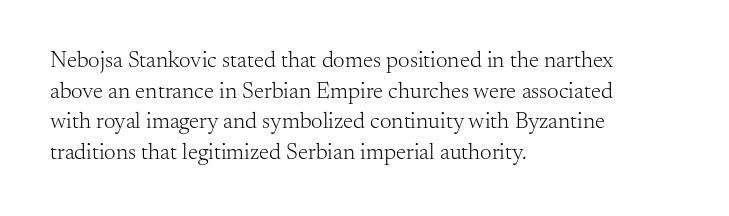
Vertical spacing — default. The text block is weighted toward the left margin, trailing off unevenly rightward. The baseline area is clear. These lines keep a tight, regular rhythm from letter to letter. No extra ink here — the face is not bold.
